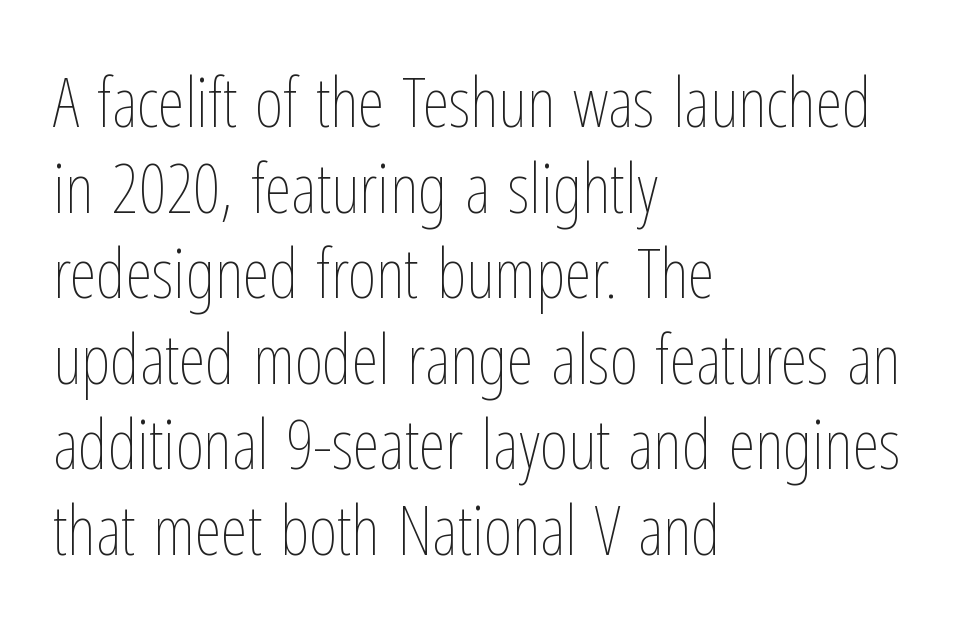
The image shows 69 px thin, condensed type, upright; set left-aligned, line spacing 1.24x, normal letter spacing, not underlined; low stroke contrast and a medium x-height.
